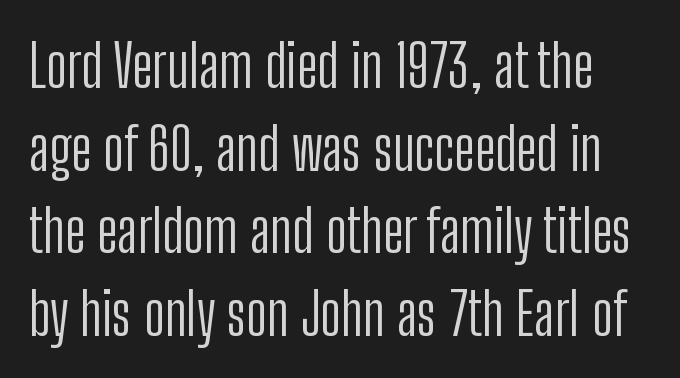
{"serif": "no", "italic": "no", "bold": "no", "weight": "light", "width": "condensed", "stroke_contrast": "low", "x_height": "medium", "monospaced": "no", "underline": "no", "line_spacing": "normal", "line_spacing_ratio": 1.4, "letter_spacing": "normal", "letter_spacing_em": 0.0, "glyph_px": 59}
